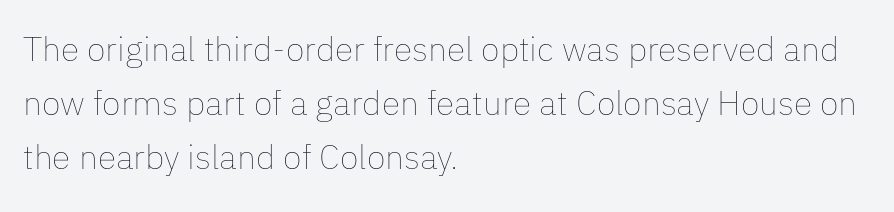
Q: Is the text bold? A: No.
Q: Is the text italic (slanted)? A: No, it is upright.
Q: Is the text underlined? A: No.
Q: How is the paragraph aligned? A: Left-aligned.
Q: Is the spacing between letters normal or unusually wide? A: Normal.
Q: Is the spacing between lines tight, normal or loose? A: Normal.
Q: Width (condensed, normal, or wide)? A: Normal.
Q: Stroke contrast? A: Low.
Q: x-height? A: Medium.
Q: Monospaced? A: No.
